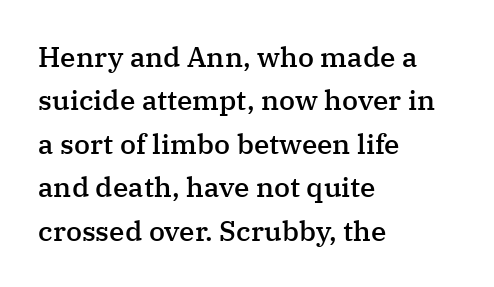
Serifs: yes, visible at the terminals of the letterforms. No extra tracking has been applied to these lines. The ragged edge is on the right, which tells us the setting is flush left. Here the designer chose a conventional face with non-uniform glyph widths. Descender tails drop into unmarked territory.
